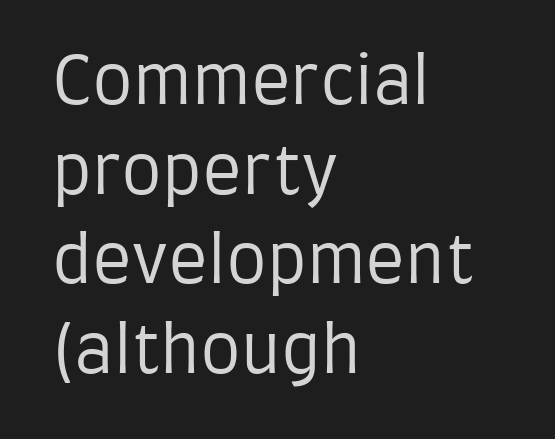
{"serif": "no", "italic": "no", "bold": "no", "weight": "regular", "width": "condensed", "stroke_contrast": "low", "x_height": "large", "monospaced": "no", "underline": "no", "align": "left", "line_spacing": "normal", "line_spacing_ratio": 1.38, "letter_spacing": "normal", "letter_spacing_em": 0.0, "glyph_px": 65}
